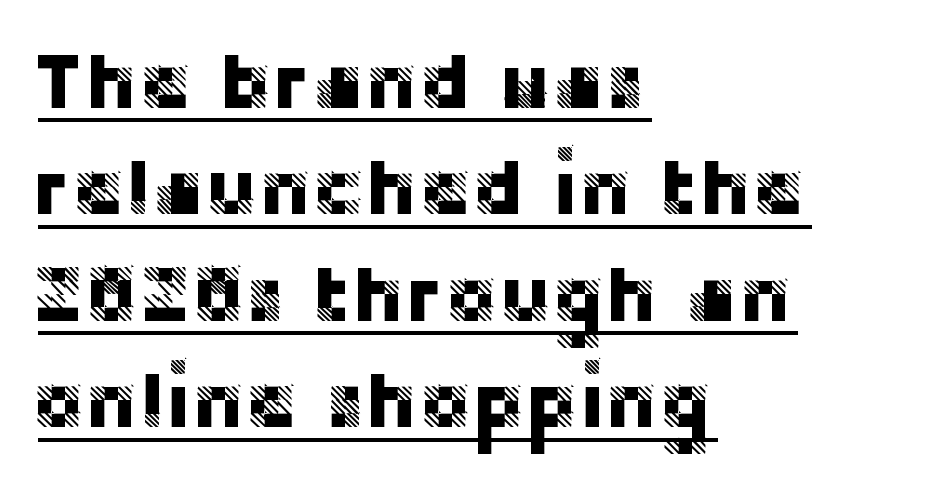
Q: Is the text italic (slanted)? A: No, it is upright.
Q: Is the typeface a serif or a sans-serif typeface? A: Sans-serif.
Q: Is the text underlined? A: Yes.
Q: How is the paragraph aligned? A: Left-aligned.
Q: Is the spacing between letters normal or unusually wide? A: Normal.
Q: Is the spacing between lines tight, normal or loose? A: Normal.
Q: Width (condensed, normal, or wide)? A: Normal.
Q: Stroke contrast? A: Low.
Q: x-height? A: Large.
Q: Monospaced? A: No.
